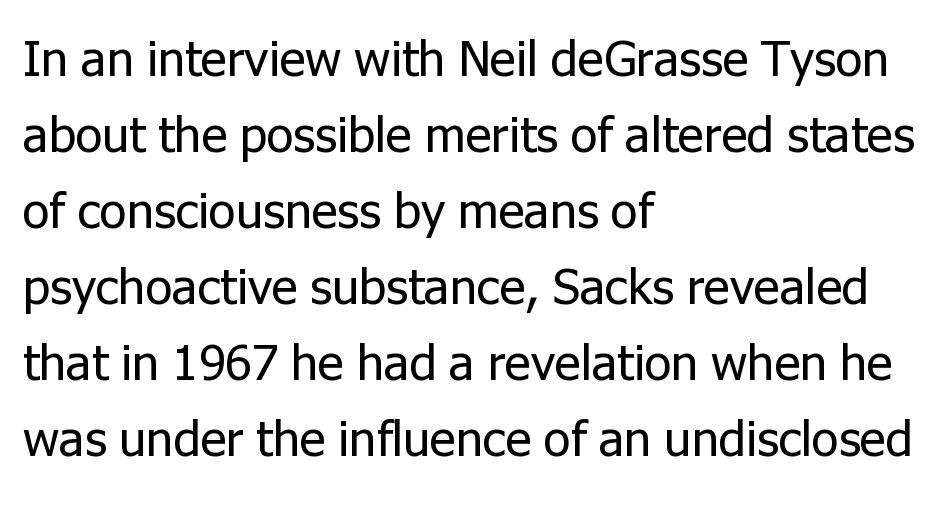
{"serif": "no", "italic": "no", "bold": "no", "weight": "regular", "width": "normal", "stroke_contrast": "low", "x_height": "medium", "monospaced": "no", "underline": "no", "align": "left", "line_spacing": "normal", "line_spacing_ratio": 1.52, "letter_spacing": "normal", "letter_spacing_em": 0.0, "glyph_px": 50}
